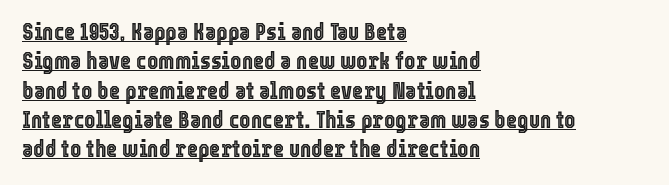
This sample uses plain, unmodified letter spacing. This rendering uses left alignment, leaving the right contour irregular. Designer's note — italics off, roman on. A typographer would call this underscored text.
